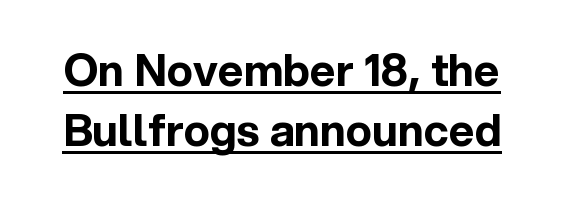
{"serif": "no", "italic": "no", "bold": "yes", "weight": "bold", "width": "normal", "x_height": "medium", "monospaced": "no", "underline": "yes", "line_spacing": "normal", "line_spacing_ratio": 1.37, "letter_spacing": "normal", "letter_spacing_em": 0.0, "glyph_px": 44}
